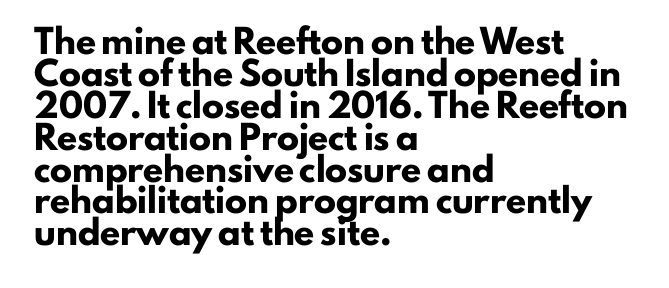
Students, observe: this is what conventionally led text looks like. Ascenders rise straight up at ninety degrees. Pretty heavy lettering here — definitely bold. The words here are not underlined.
